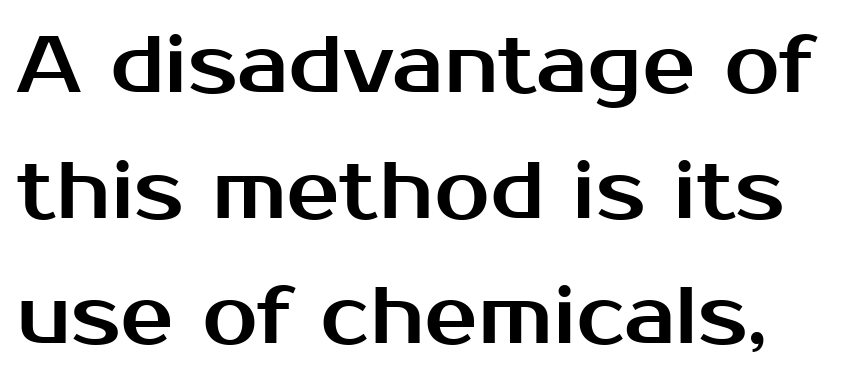
Q: Is the text italic (slanted)? A: No, it is upright.
Q: Is the typeface a serif or a sans-serif typeface? A: Sans-serif.
Q: Is the text underlined? A: No.
Q: Is the spacing between letters normal or unusually wide? A: Normal.
Q: Is the spacing between lines tight, normal or loose? A: Normal.
Q: Width (condensed, normal, or wide)? A: Normal.
Q: Stroke contrast? A: Medium.
Q: x-height? A: Medium.
Q: Monospaced? A: No.
